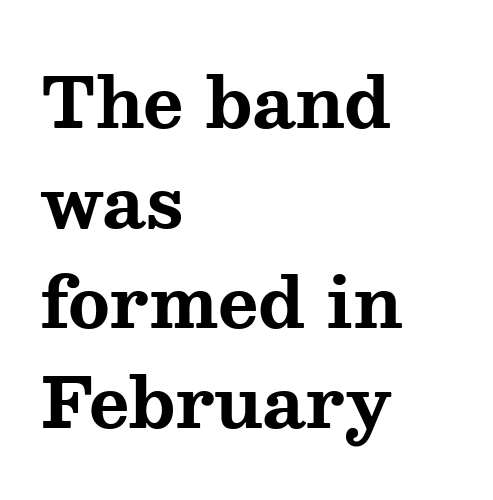
Reading down the block, your eye returns to a fixed left position each line. It's the straight-up-and-down kind of type. This is heavy type, rendered in bold. Varying glyph widths throughout — classic text-font behaviour. I'd call this a serif setting — the letters wear small feet. The letters sit at their default tracking, neither squeezed nor spread.
